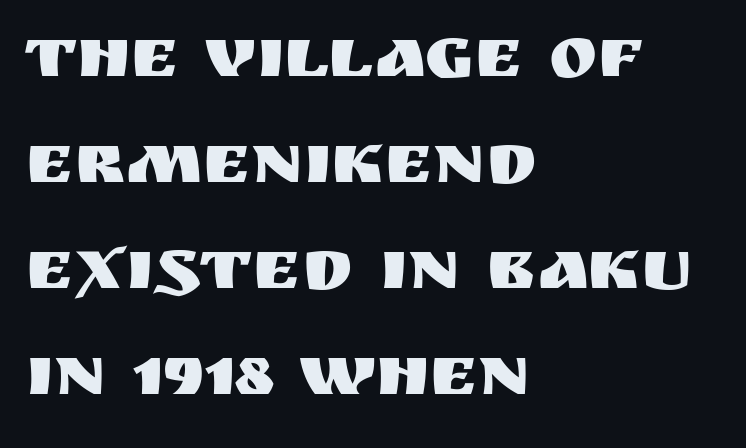
The image shows 73 px sans-serif type, upright; set left-aligned, normal line spacing (1.45x), normal letter spacing, not underlined; medium stroke contrast and a large x-height.
